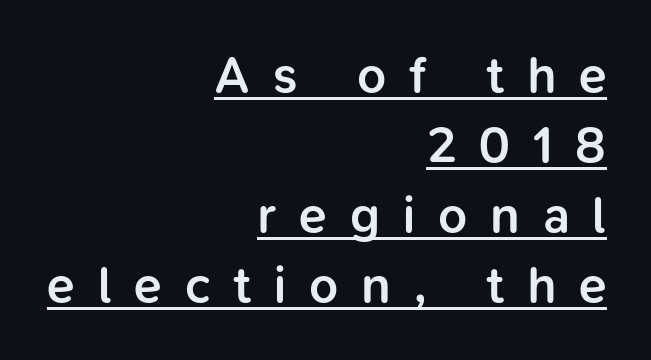
{"serif": "no", "italic": "no", "bold": "semi", "weight": "semibold", "width": "normal", "stroke_contrast": "low", "x_height": "medium", "monospaced": "no", "underline": "yes", "align": "right", "line_spacing": "normal", "line_spacing_ratio": 1.37, "letter_spacing": "wide", "letter_spacing_em": 0.45, "glyph_px": 51}
